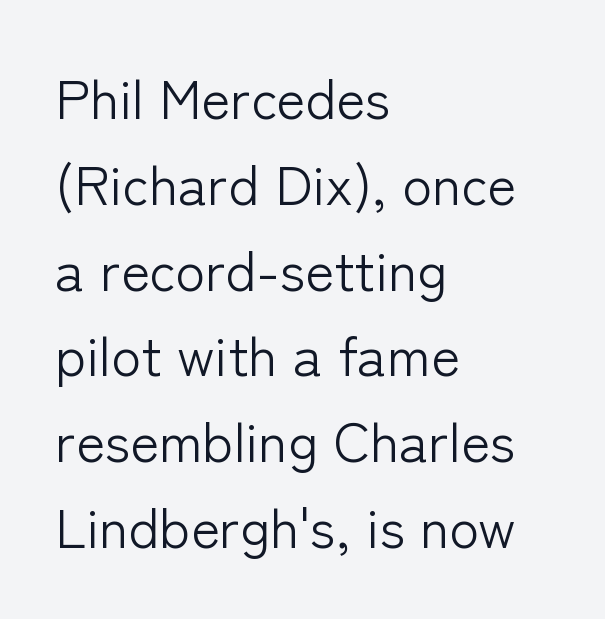
{"serif": "no", "italic": "no", "bold": "no", "weight": "light", "width": "normal", "stroke_contrast": "low", "x_height": "medium", "monospaced": "no", "underline": "no", "align": "left", "line_spacing": "normal", "line_spacing_ratio": 1.56, "letter_spacing": "normal", "letter_spacing_em": 0.0, "glyph_px": 55}
